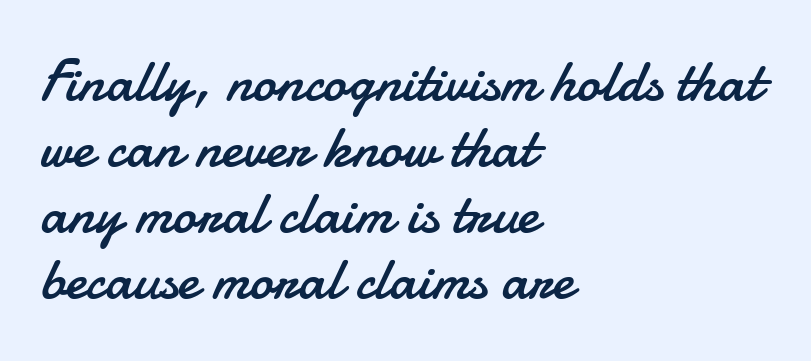
No word sits above an underline. Each letter's strokes conclude bluntly, with no projecting serifs. No extra tracking has been applied to these lines. These glyphs show unthickened strokes, regular width or finer. Here the designer chose a conventional face with non-uniform glyph widths. The passage is arranged the way most books set body copy — flush left.
